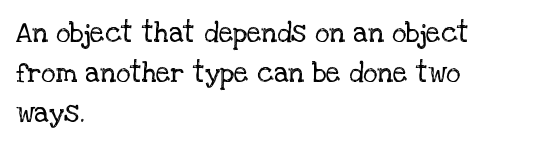
The type family on display is of the serif kind. Each new line begins a customary step beneath the previous one. Think of a printed novel: that variable character pitch is what you see here. Clear beneath every line of the passage.
